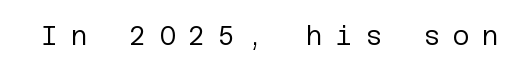
Q: Is the text bold? A: No.
Q: Is the text italic (slanted)? A: No, it is upright.
Q: Is the text underlined? A: No.
Q: Is the spacing between letters normal or unusually wide? A: Unusually wide.
